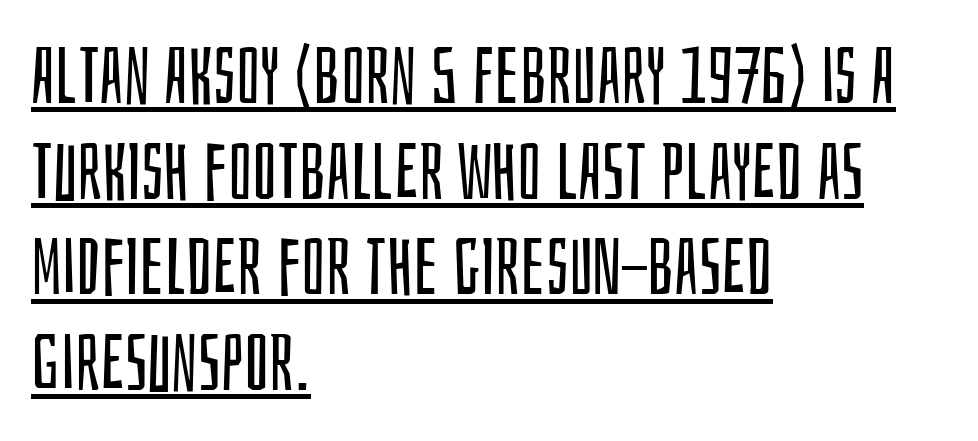
The image shows 79 px regular-weight, condensed sans-serif type, upright; set left-aligned, line spacing 1.21x, normal letter spacing, underlined; low stroke contrast and a large x-height.
